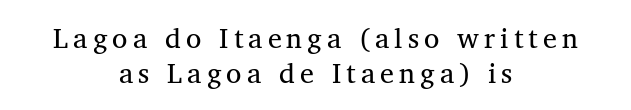
Q: Is the typeface a serif or a sans-serif typeface? A: Serif.
Q: Is the text underlined? A: No.
Q: How is the paragraph aligned? A: Centered.
Q: Is the spacing between lines tight, normal or loose? A: Normal.
Q: Width (condensed, normal, or wide)? A: Normal.
Q: Stroke contrast? A: Medium.
Q: x-height? A: Medium.
Q: Monospaced? A: No.
